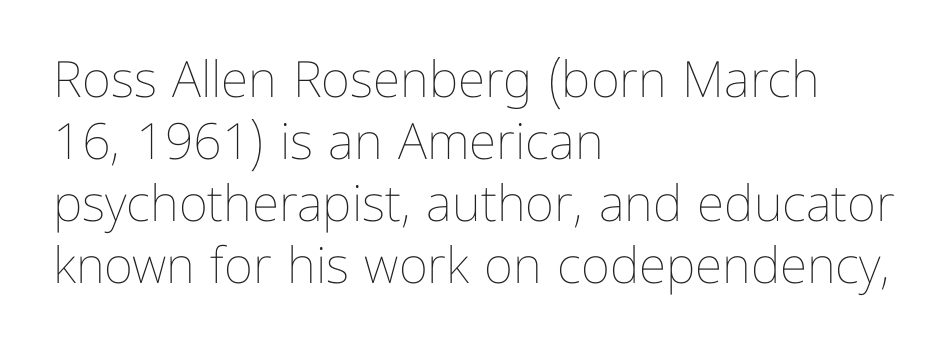
The image shows 50 px thin type, upright; set left-aligned, line spacing 1.24x, normal letter spacing, not underlined; low stroke contrast and a medium x-height.
